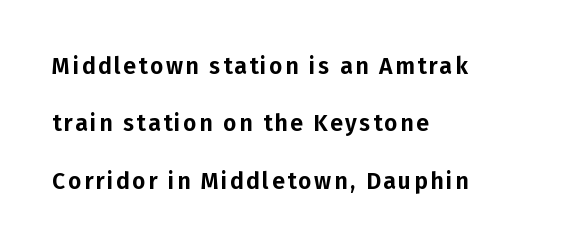
The designer dialed line spacing up above the default. Italic: no, the glyphs are upright roman. Lines of text with bare space underneath. Notice how the passage keeps a crisp vertical edge on the left only.
